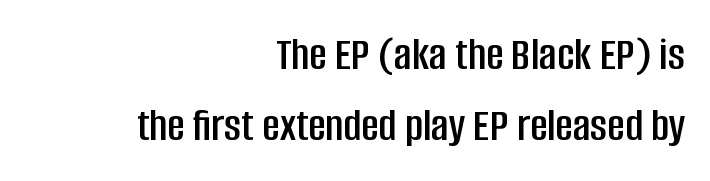
Q: Is the text italic (slanted)? A: No, it is upright.
Q: Is the typeface a serif or a sans-serif typeface? A: Sans-serif.
Q: Is the text underlined? A: No.
Q: How is the paragraph aligned? A: Right-aligned.
Q: Is the spacing between letters normal or unusually wide? A: Normal.
Q: Is the spacing between lines tight, normal or loose? A: Normal.
Q: Width (condensed, normal, or wide)? A: Condensed.
Q: Stroke contrast? A: Low.
Q: x-height? A: Large.
Q: Monospaced? A: No.
